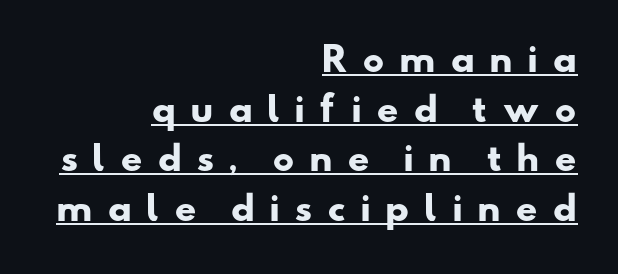
{"serif": "no", "bold": "yes", "weight": "heavy", "width": "wide", "stroke_contrast": "low", "x_height": "small", "monospaced": "no", "underline": "yes", "align": "right", "line_spacing": "normal", "line_spacing_ratio": 1.46, "letter_spacing": "wide", "letter_spacing_em": 0.41, "glyph_px": 34}
